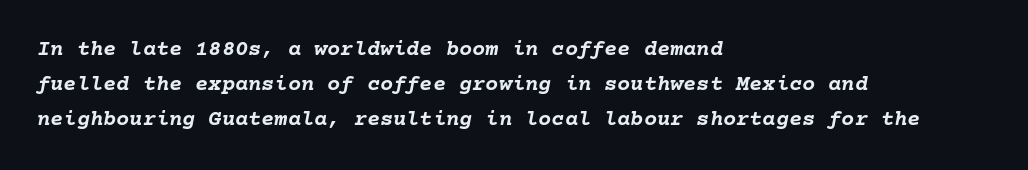
You'd pick this weight for a headline — it's a proper bold. These lines stack with their left ends in a neat column. Evenly set lines give the paragraph a standard silhouette. Spacing between characters is what you'd get straight out of the box. Honestly, there is no underline to notice here at all.
